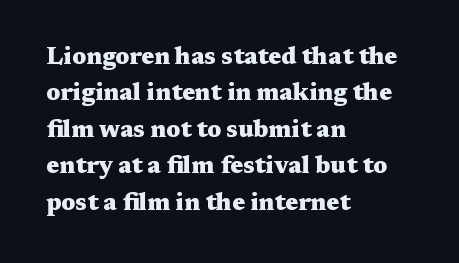
Q: Is the text bold? A: Yes.
Q: Is the text italic (slanted)? A: No, it is upright.
Q: Is the text underlined? A: No.
Q: How is the paragraph aligned? A: Left-aligned.
Q: Is the spacing between letters normal or unusually wide? A: Normal.
Q: Is the spacing between lines tight, normal or loose? A: Normal.
